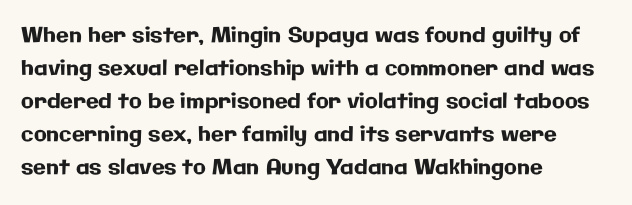
Q: Is the text italic (slanted)? A: No, it is upright.
Q: Is the text underlined? A: No.
Q: How is the paragraph aligned? A: Left-aligned.
Q: Is the spacing between letters normal or unusually wide? A: Normal.
Q: Is the spacing between lines tight, normal or loose? A: Normal.
